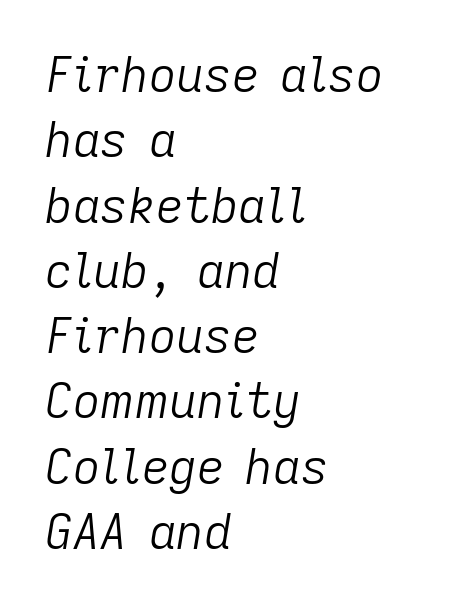
The image shows 48 px light type, italic (leaning right); set left-aligned, normal line spacing (1.36x), normal letter spacing, not underlined; low stroke contrast and a medium x-height.
